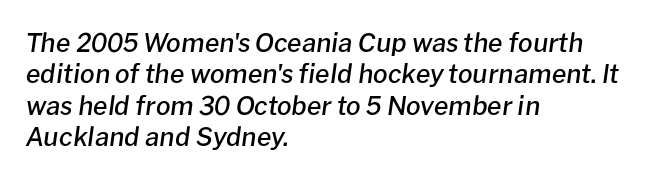
{"italic": "yes", "lean": "right", "slant_degrees": 8, "bold": "semi", "underline": "no", "align": "left", "line_spacing_ratio": 1.21, "letter_spacing": "normal", "letter_spacing_em": 0.0, "glyph_px": 26}
